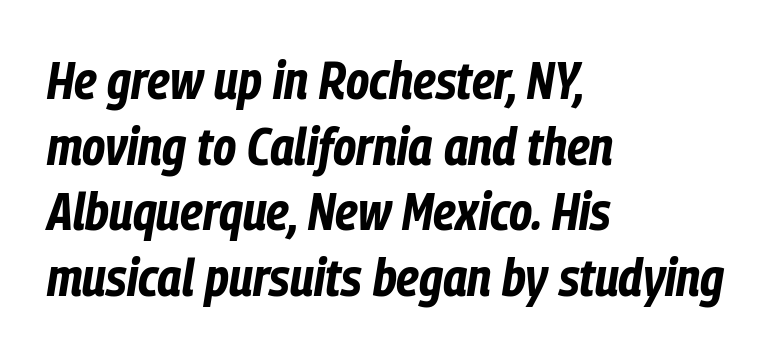
Q: Is the text bold? A: Yes.
Q: Is the text italic (slanted)? A: Yes, it leans right by about 9 degrees.
Q: Is the text underlined? A: No.
Q: How is the paragraph aligned? A: Left-aligned.
Q: Is the spacing between letters normal or unusually wide? A: Normal.
Q: Width (condensed, normal, or wide)? A: Condensed.
Q: Stroke contrast? A: Low.
Q: x-height? A: Medium.
Q: Monospaced? A: No.
